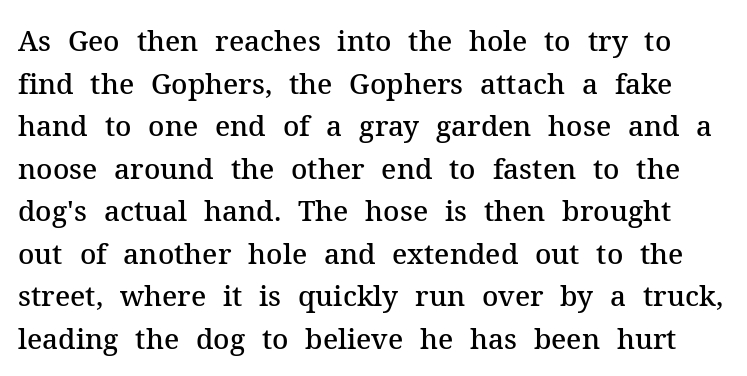
The glyphs are unaccompanied by any horizontal stroke below them. Compared with typical paragraphs, the rows here are spaced about the same. You could not count columns in this text — the font is proportionally spaced. Unlike italic type, these characters show no tilt at all. Look at the stroke-to-counter ratio: somewhat heavy, a semibold.
